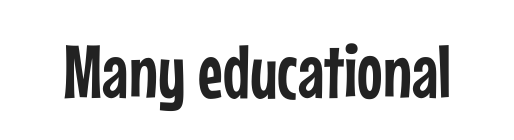
Is this a fixed-width face? No — the glyphs have proportional, varying widths. Italic? Not at all — the glyphs are vertical. The characters display no serif detailing; their extremities are plain. The baseline area is clear.
